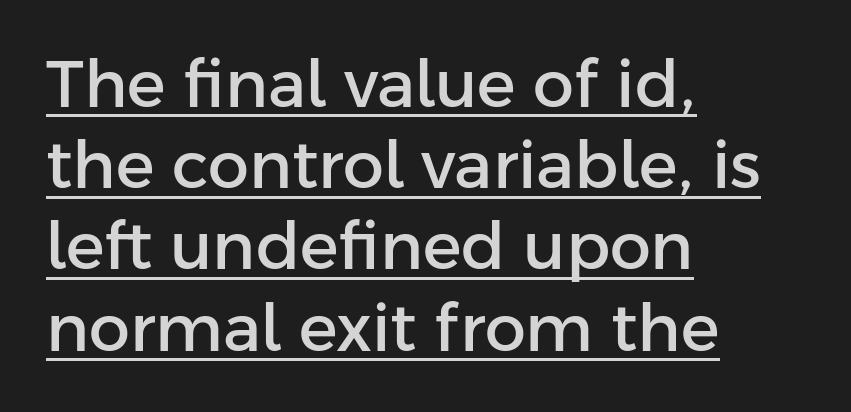
Q: Is the text italic (slanted)? A: No, it is upright.
Q: Is the typeface a serif or a sans-serif typeface? A: Sans-serif.
Q: Is the text underlined? A: Yes.
Q: How is the paragraph aligned? A: Left-aligned.
Q: Is the spacing between letters normal or unusually wide? A: Normal.
Q: Is the spacing between lines tight, normal or loose? A: Normal.
Q: Width (condensed, normal, or wide)? A: Normal.
Q: Stroke contrast? A: Low.
Q: x-height? A: Medium.
Q: Monospaced? A: No.
